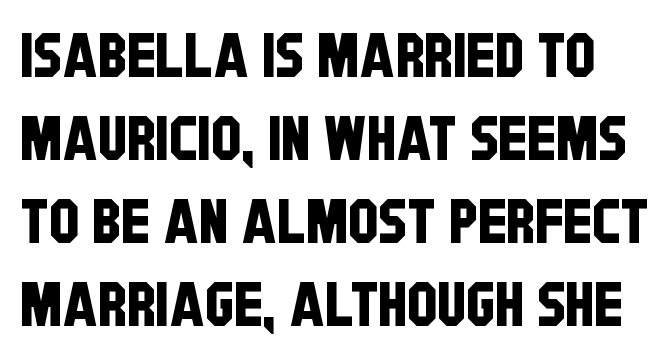
The face used here is proportionally spaced, like ordinary book or web type. Clear beneath every line of the passage. Is the letter spacing exaggerated? No — it looks like the ordinary default. The glyphs in this specimen are sans serif.
